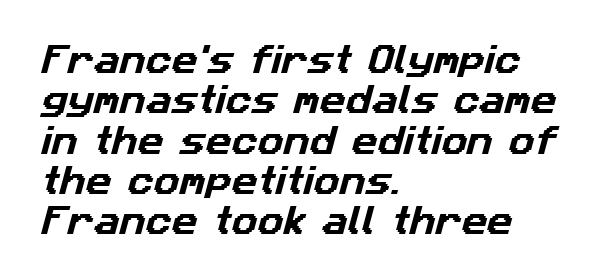
Q: Is the typeface a serif or a sans-serif typeface? A: Sans-serif.
Q: Is the text underlined? A: No.
Q: How is the paragraph aligned? A: Left-aligned.
Q: Is the spacing between letters normal or unusually wide? A: Normal.
Q: Is the spacing between lines tight, normal or loose? A: Normal.
Q: Width (condensed, normal, or wide)? A: Normal.
Q: Stroke contrast? A: Low.
Q: x-height? A: Medium.
Q: Monospaced? A: No.
